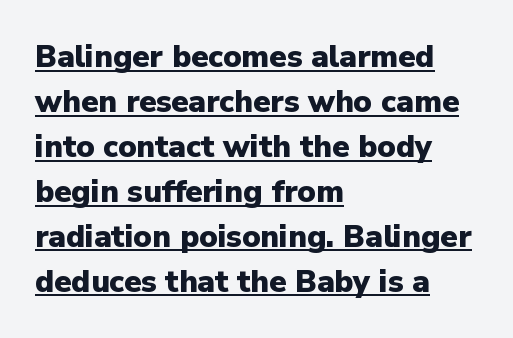
The image shows 31 px heavy sans-serif type, upright; set left-aligned, normal line spacing (1.45x), normal letter spacing, underlined; low stroke contrast and a medium x-height.
